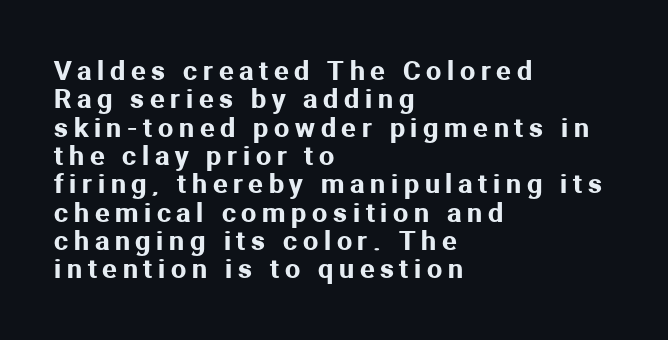
Q: Is the text italic (slanted)? A: No, it is upright.
Q: Is the text underlined? A: No.
Q: How is the paragraph aligned? A: Left-aligned.
Q: Is the spacing between letters normal or unusually wide? A: Unusually wide.
Q: Is the spacing between lines tight, normal or loose? A: Tight.
